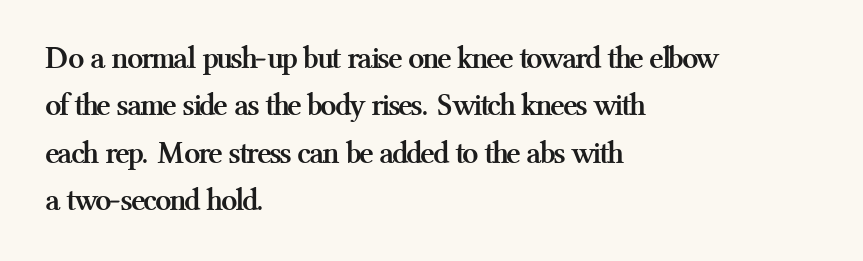
{"serif": "yes", "italic": "no", "bold": "yes", "weight": "semibold", "width": "normal", "stroke_contrast": "medium", "x_height": "medium", "monospaced": "no", "underline": "no", "align": "left", "line_spacing": "normal", "line_spacing_ratio": 1.48, "letter_spacing": "normal", "letter_spacing_em": 0.0, "glyph_px": 32}
